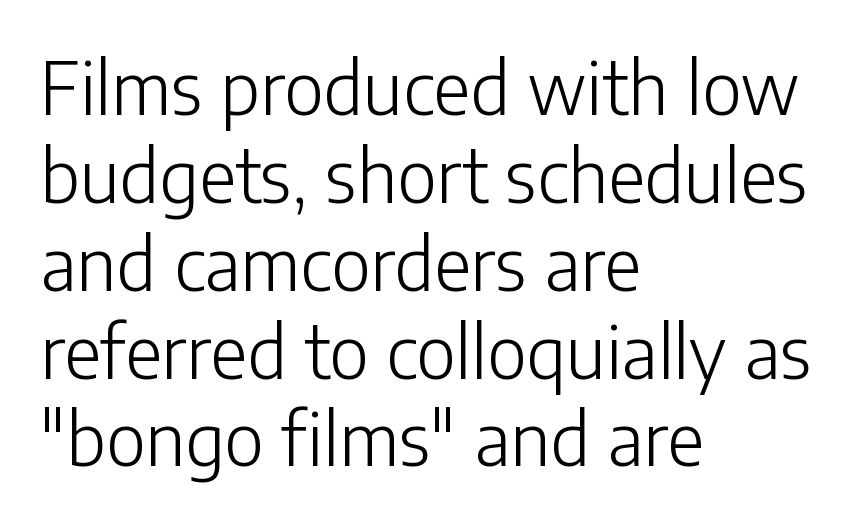
Think of a printed novel: that variable character pitch is what you see here. A quiet, ordinary-to-light weight characterises the typeface. Type style note: lacks serifs. A clean baseline with only descenders dipping below it.
